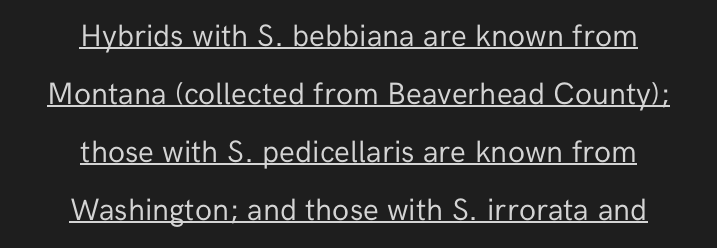
The image shows 31 px regular-weight sans-serif type, upright; set centered, line spacing 1.87x, normal letter spacing, underlined; low stroke contrast and a medium x-height.
